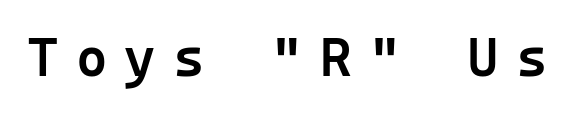
{"serif": "no", "italic": "no", "bold": "semi", "weight": "semibold", "width": "normal", "stroke_contrast": "low", "x_height": "medium", "monospaced": "yes", "underline": "no", "letter_spacing": "wide", "letter_spacing_em": 0.32, "glyph_px": 54}
